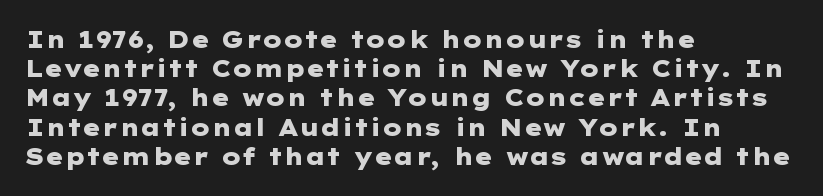
The image shows 23 px bold type, upright; set left-aligned, normal line spacing (1.27x), normal letter spacing, not underlined.
